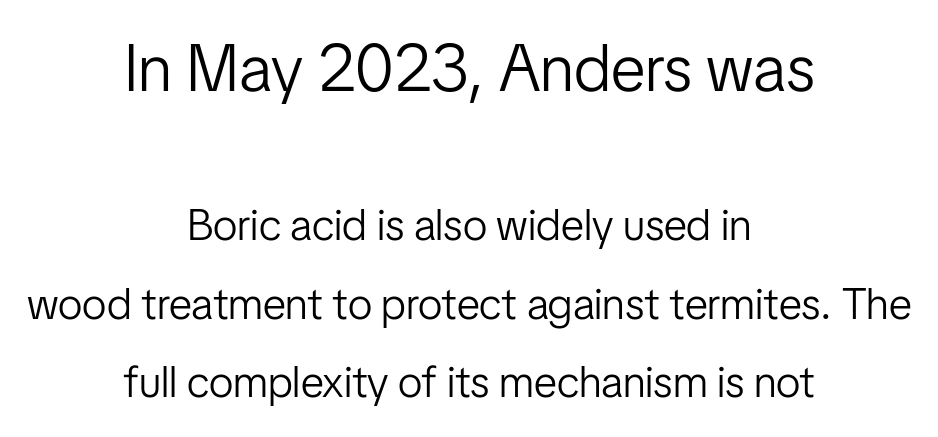
The foot of each line stays bare and open. What kind of face is this? One without serifs — a sans. Reading down the block, each line starts at a different indent, mirrored at its end. Observe the ordinary spacing: letters are neighbours, not strangers. Note the varied advance widths — an 'i' is clearly narrower than an 'm'. Vertical stems look standard width or narrower in stroke.
